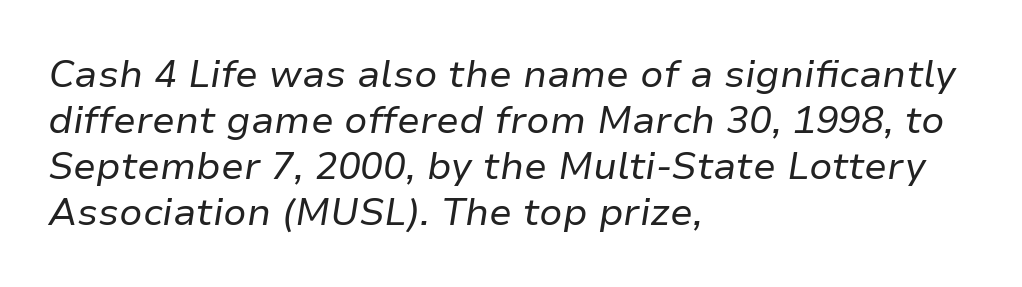
{"italic": "yes", "lean": "right", "slant_degrees": 9, "bold": "no", "weight": "regular", "width": "normal", "stroke_contrast": "low", "x_height": "medium", "monospaced": "no", "underline": "no", "align": "left", "line_spacing_ratio": 1.21, "letter_spacing": "normal", "letter_spacing_em": 0.0, "glyph_px": 38}
